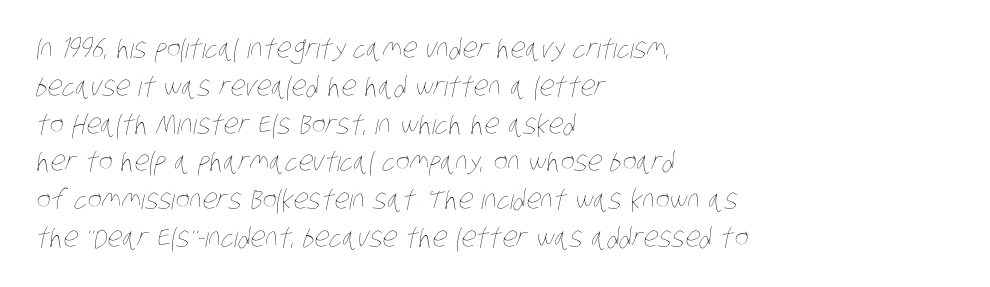
The image shows 27 px text type; set left-aligned, normal line spacing (1.4x), normal letter spacing, not underlined.
